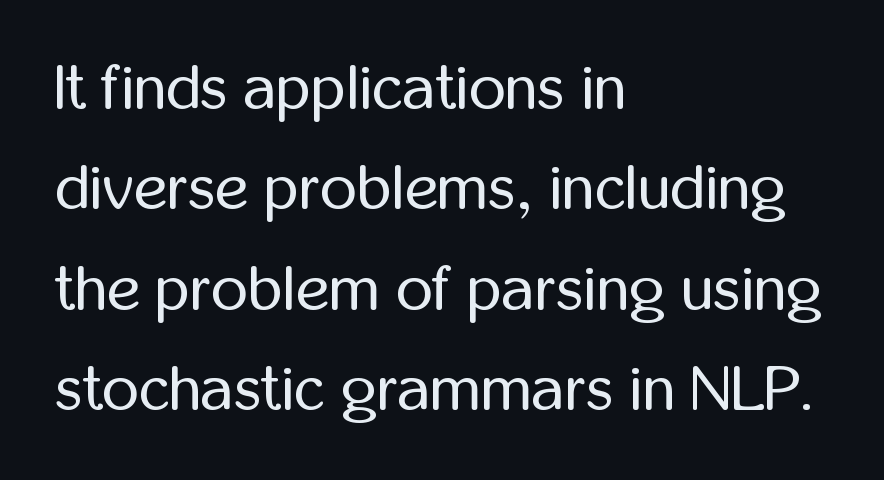
Q: Is the text bold? A: No.
Q: Is the text italic (slanted)? A: No, it is upright.
Q: Is the typeface a serif or a sans-serif typeface? A: Sans-serif.
Q: Is the text underlined? A: No.
Q: How is the paragraph aligned? A: Left-aligned.
Q: Is the spacing between letters normal or unusually wide? A: Normal.
Q: Is the spacing between lines tight, normal or loose? A: Normal.
Q: Width (condensed, normal, or wide)? A: Condensed.
Q: Stroke contrast? A: Low.
Q: x-height? A: Medium.
Q: Monospaced? A: No.
